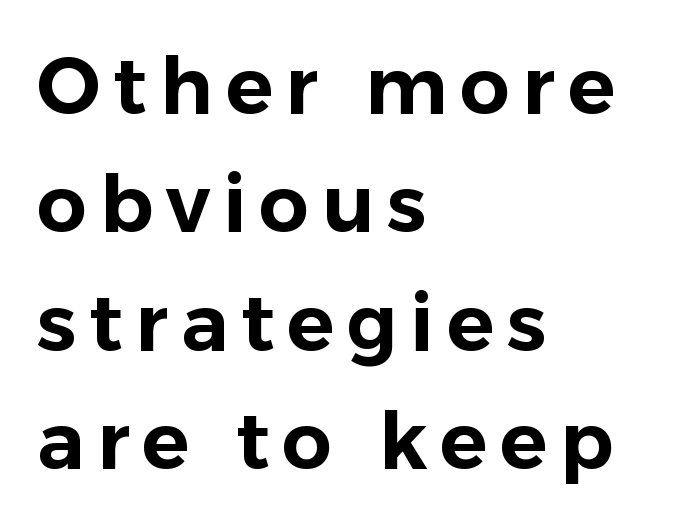
Q: Is the text italic (slanted)? A: No, it is upright.
Q: Is the typeface a serif or a sans-serif typeface? A: Sans-serif.
Q: Is the text underlined? A: No.
Q: How is the paragraph aligned? A: Left-aligned.
Q: Is the spacing between lines tight, normal or loose? A: Normal.
Q: Width (condensed, normal, or wide)? A: Normal.
Q: Stroke contrast? A: Low.
Q: x-height? A: Medium.
Q: Monospaced? A: No.
